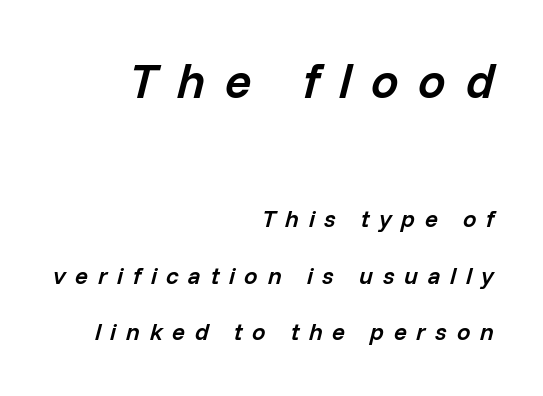
The typography opts for an oblique posture over an upright one. The gap between lines stays unmarked. Substantial extra tracking has been applied to these lines. The designer dialed line spacing up above the default. Which margin do the lines hug? The right one — the left edge is uneven. What weight is shown? A semibold, between regular and bold.
